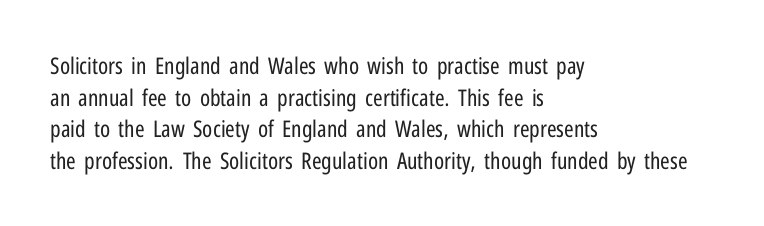
The strokes are not fattened; the text isn't bold. Beneath every word, the page is bare. Every row of glyphs begins at an identical x-position on the left. In terms of posture, this sample is upright.
